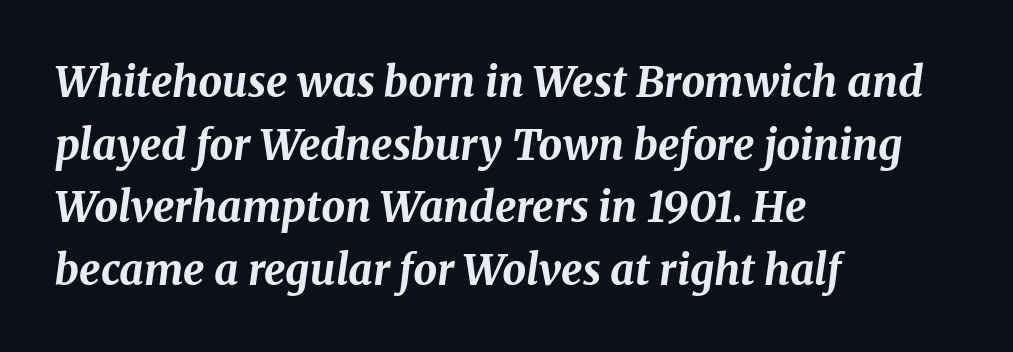
The image shows 42 px bold type, italic (leaning right); set left-aligned, normal line spacing (1.49x), normal letter spacing, not underlined; medium stroke contrast and a medium x-height.
